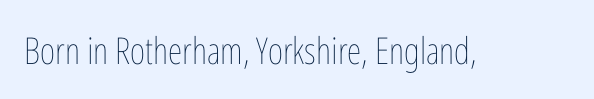
Q: Is the text bold? A: No.
Q: Is the text italic (slanted)? A: No, it is upright.
Q: Is the text underlined? A: No.
Q: Is the spacing between letters normal or unusually wide? A: Normal.
Q: Width (condensed, normal, or wide)? A: Condensed.
Q: Stroke contrast? A: Low.
Q: x-height? A: Medium.
Q: Monospaced? A: No.
